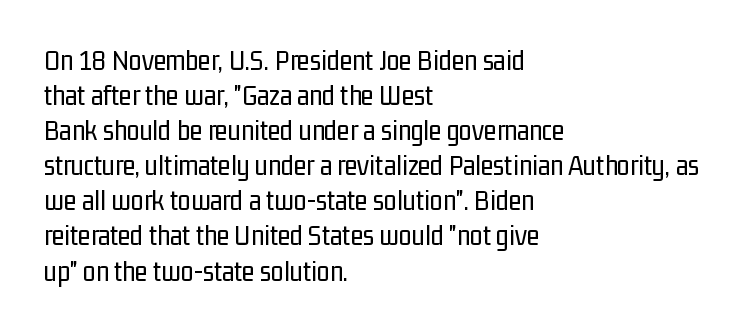
The font is comparable to plain body text, perhaps lighter. Nope, no serifs anywhere on these letters. You could not count columns in this text — the font is proportionally spaced. The axis of the letterforms is exactly vertical. Teacher's note: observe the even left margin — that is flush-left alignment. The line texture is even and compact thanks to regular tracking.
